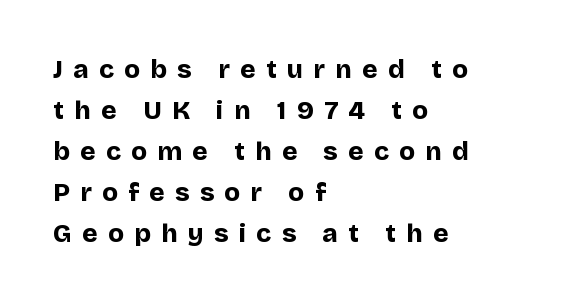
Q: Is the text bold? A: Yes.
Q: Is the text italic (slanted)? A: No, it is upright.
Q: Is the text underlined? A: No.
Q: How is the paragraph aligned? A: Left-aligned.
Q: Is the spacing between letters normal or unusually wide? A: Unusually wide.
Q: Is the spacing between lines tight, normal or loose? A: Normal.
